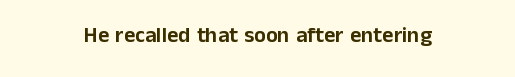
The image shows 22 px text type, upright; set centered, normal letter spacing, not underlined.
